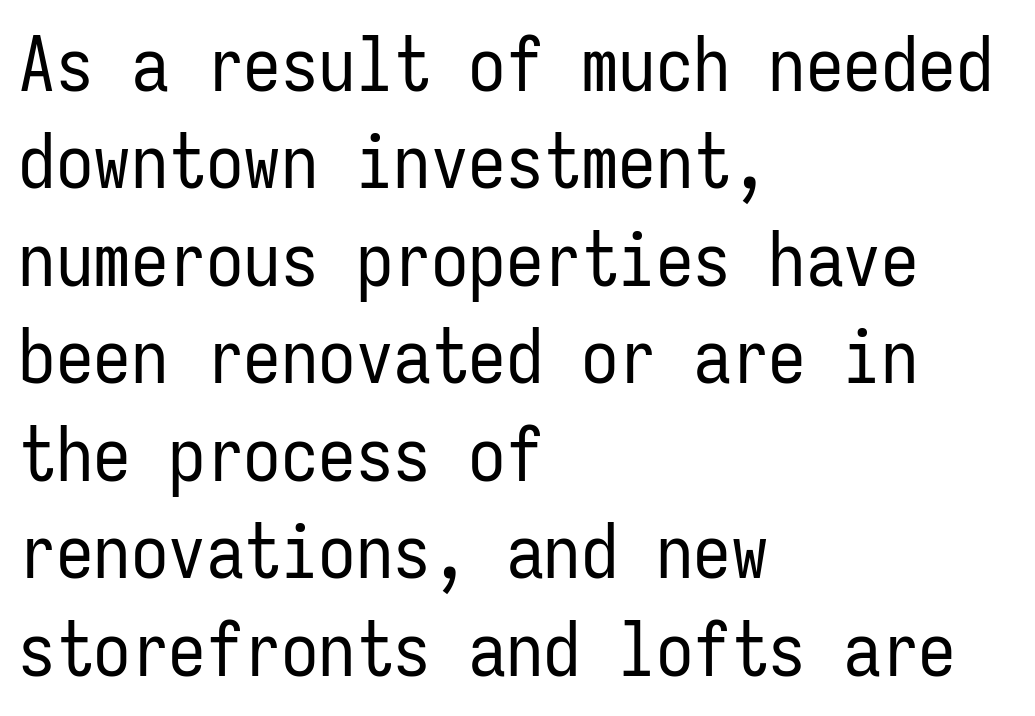
The baseline area is clear. Unlike a traditional serif, this face leaves its strokes unadorned. Is the type heavy? It reads as light-to-regular instead. Inter-character spacing is left at the font's built-in metrics. These lines are rendered in a fixed-pitch font.
